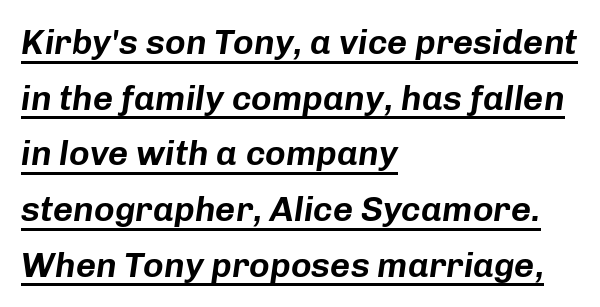
The image shows 35 px text type, italic (leaning right); set left-aligned, normal line spacing (1.59x), normal letter spacing, underlined; low stroke contrast and a medium x-height.
